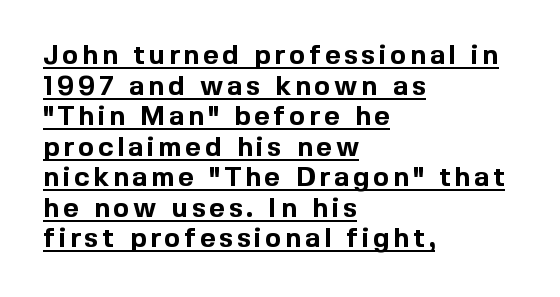
You can see a thin bar hugging the bottom of the glyphs. Does the lettering tilt? It doesn't — this is upright. These lines carry a lot of weight — the face is fully bold. The passage is arranged the way most books set body copy — flush left.
